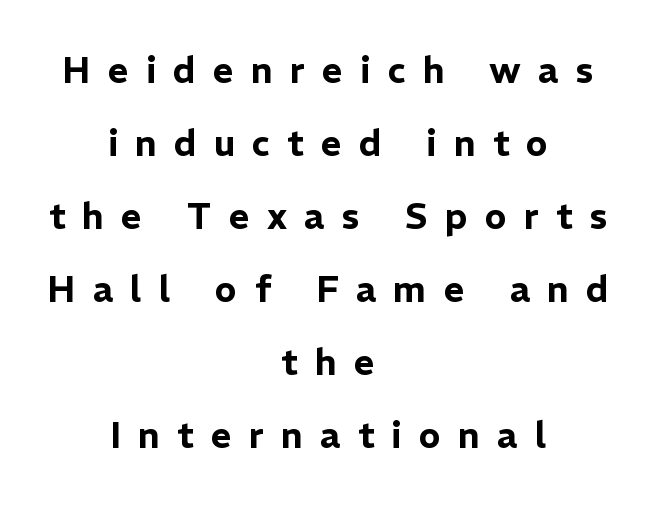
{"serif": "no", "italic": "no", "width": "normal", "stroke_contrast": "low", "x_height": "medium", "monospaced": "no", "underline": "no", "align": "center", "line_spacing": "loose", "line_spacing_ratio": 2.03, "letter_spacing": "wide", "letter_spacing_em": 0.48, "glyph_px": 36}
